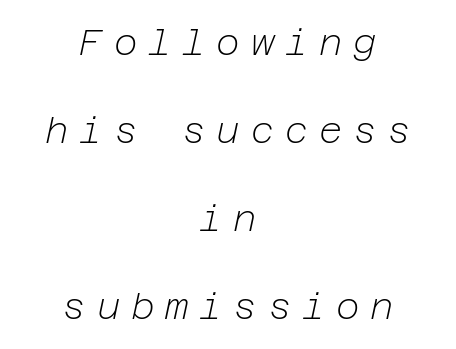
The image shows 36 px light type, italic (leaning right); set centered, loose line spacing (2.44x), unusually wide letter spacing (+0.3 em), not underlined; low stroke contrast and a medium x-height.
